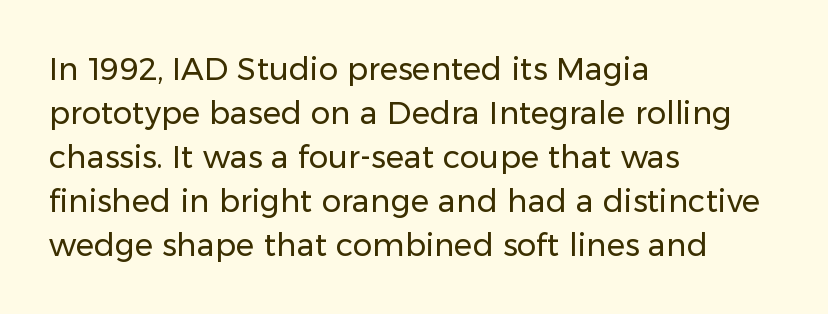
The vertical gap from one line to the next is medium. I'd call this a sans setting — the letters go barefoot. Horizontal alignment here is leftward, the default for most running prose. Has an underline been added? It has not. Tracking value appears to be zero — textbook default spacing.
